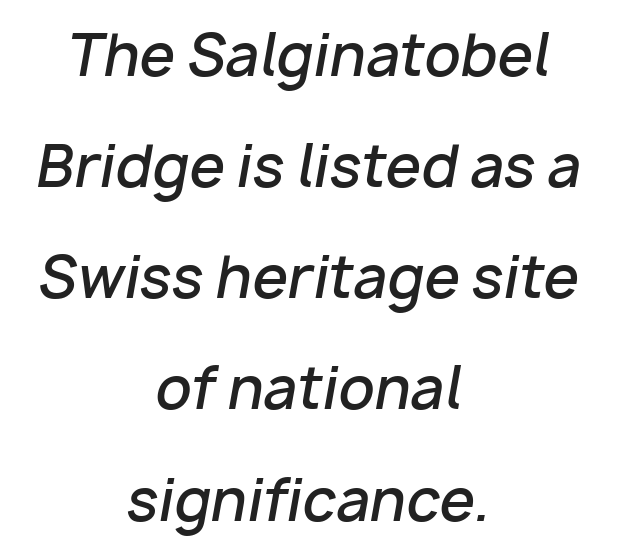
The image shows 57 px semibold type, italic (leaning right); set centered, loose line spacing (1.95x), normal letter spacing, not underlined; low stroke contrast and a medium x-height.
